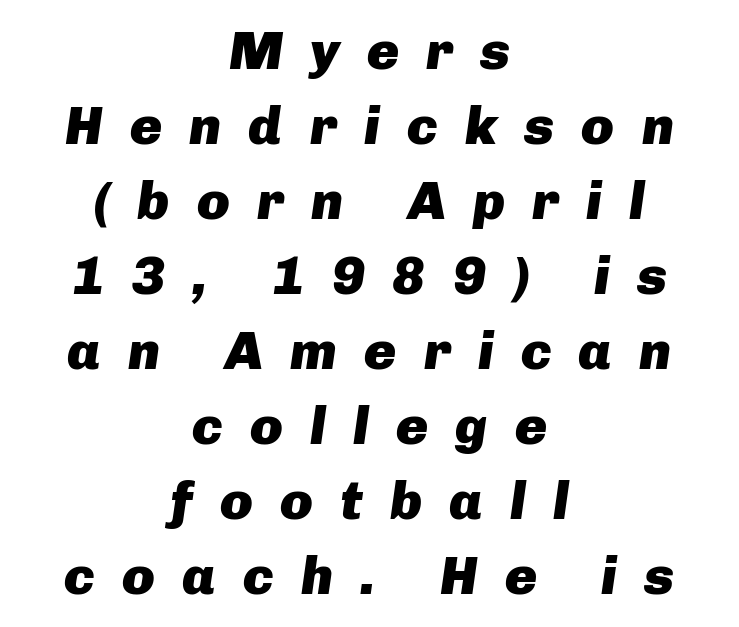
Q: Is the text bold? A: Yes.
Q: Is the text italic (slanted)? A: Yes, it leans right by about 8 degrees.
Q: Is the text underlined? A: No.
Q: How is the paragraph aligned? A: Centered.
Q: Is the spacing between letters normal or unusually wide? A: Unusually wide.
Q: Is the spacing between lines tight, normal or loose? A: Normal.
Q: Width (condensed, normal, or wide)? A: Normal.
Q: Stroke contrast? A: Low.
Q: x-height? A: Medium.
Q: Monospaced? A: No.
